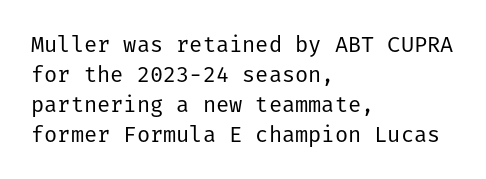
{"italic": "no", "bold": "no", "underline": "no", "align": "left", "line_spacing": "normal", "line_spacing_ratio": 1.36, "letter_spacing": "normal", "letter_spacing_em": 0.0, "glyph_px": 22}
